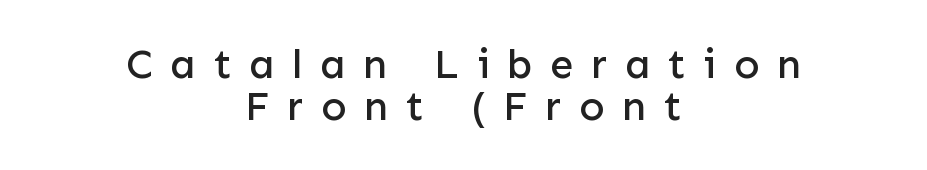
The image shows 42 px sans-serif type, upright; set centered, tight line spacing (1.0x), unusually wide letter spacing (+0.41 em), not underlined; low stroke contrast and a medium x-height.
